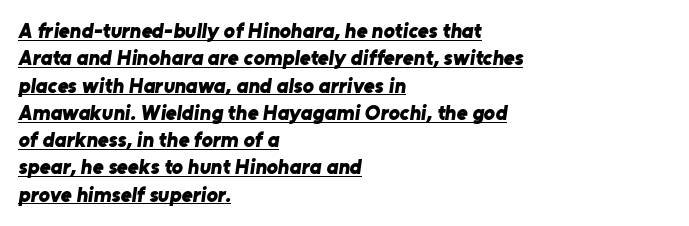
{"bold": "yes", "underline": "yes", "align": "left", "line_spacing": "normal", "line_spacing_ratio": 1.3, "letter_spacing": "normal", "letter_spacing_em": 0.0, "glyph_px": 21}
